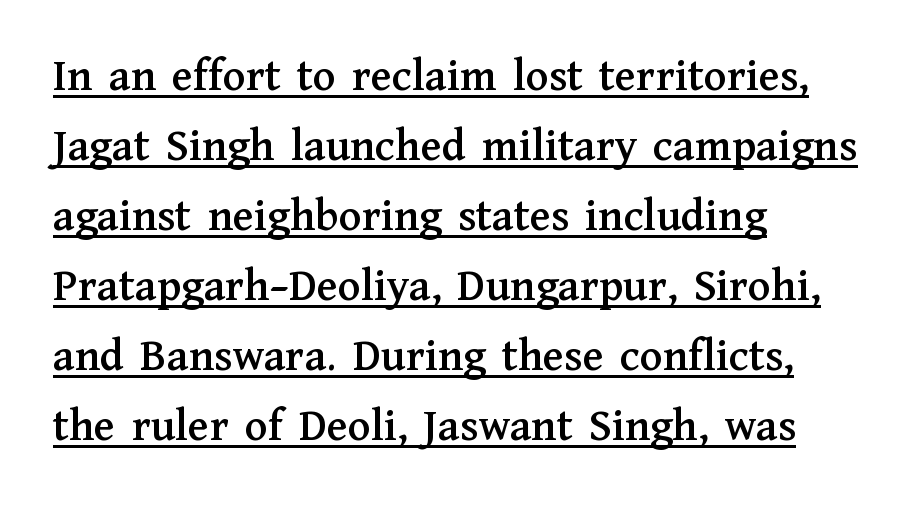
The image shows 47 px serif type, upright; set left-aligned, normal line spacing (1.49x), normal letter spacing, underlined; medium stroke contrast and a medium x-height.
